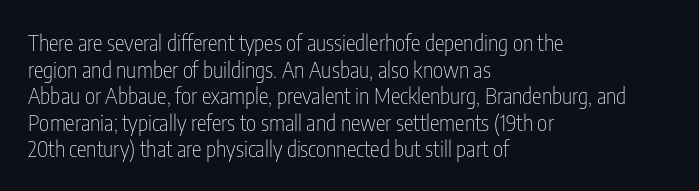
The image shows 22 px text type, upright; set left-aligned, line spacing 1.21x, normal letter spacing, not underlined.
